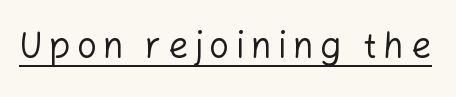
The image shows 35 px regular-weight sans-serif type, upright; set underlined; low stroke contrast and a medium x-height.
